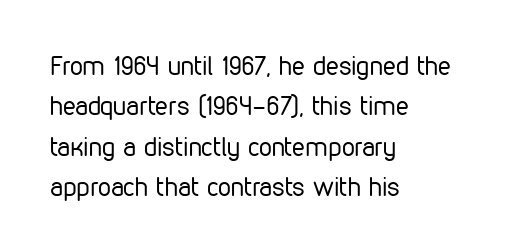
Check the space under the baseline: it is left empty. The type sits square on the baseline with zero lean. Line spacing here is normal. Casual observation: everything's shoved over to the left. Honestly, the letter spacing is just normal — you wouldn't notice it.
